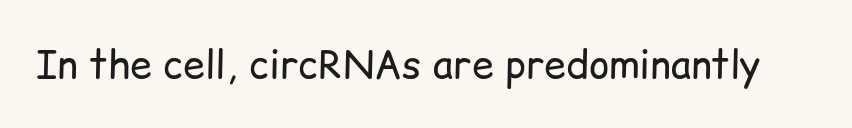
Q: Is the text bold? A: No.
Q: Is the text italic (slanted)? A: No, it is upright.
Q: Is the typeface a serif or a sans-serif typeface? A: Sans-serif.
Q: Is the text underlined? A: No.
Q: Is the spacing between letters normal or unusually wide? A: Normal.
Q: Width (condensed, normal, or wide)? A: Normal.
Q: Stroke contrast? A: Low.
Q: x-height? A: Medium.
Q: Monospaced? A: No.
